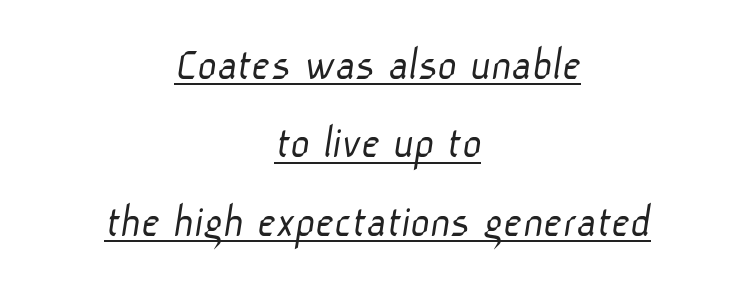
Q: Is the text bold? A: No.
Q: Is the typeface a serif or a sans-serif typeface? A: Sans-serif.
Q: Is the text underlined? A: Yes.
Q: How is the paragraph aligned? A: Centered.
Q: Is the spacing between letters normal or unusually wide? A: Normal.
Q: Is the spacing between lines tight, normal or loose? A: Normal.
Q: Width (condensed, normal, or wide)? A: Normal.
Q: Stroke contrast? A: Low.
Q: x-height? A: Medium.
Q: Monospaced? A: No.
